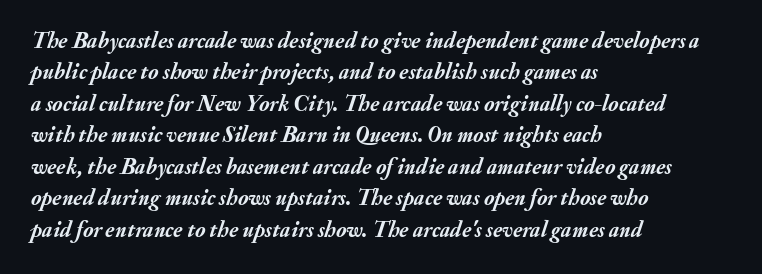
{"italic": "yes", "lean": "right", "slant_degrees": 20, "bold": "yes", "underline": "no", "align": "left", "line_spacing": "normal", "line_spacing_ratio": 1.43, "letter_spacing": "normal", "letter_spacing_em": 0.0, "glyph_px": 22}
